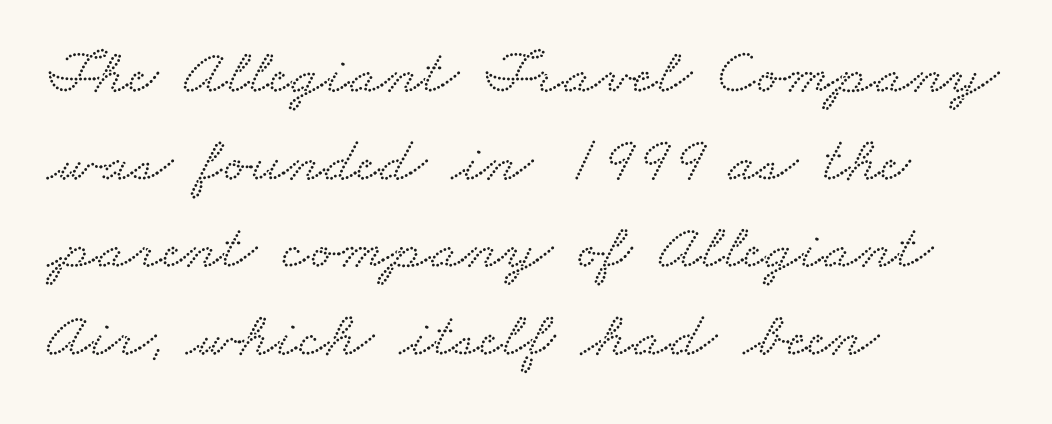
{"width": "wide", "stroke_contrast": "low", "x_height": "small", "monospaced": "no", "underline": "no", "align": "left", "line_spacing": "normal", "line_spacing_ratio": 1.35, "letter_spacing": "normal", "letter_spacing_em": 0.0, "glyph_px": 65}
